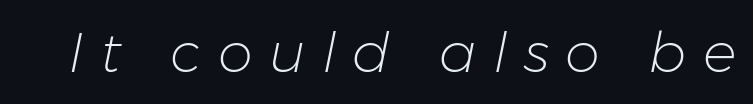
Do the characters align in a grid? No, the font is proportional. Beneath every word, the page is bare. The tracking reads as deliberately expanded to a designer's eye. The weight tops out at a normal text grade. This is oblique type, the kind used for emphasis or titles.
